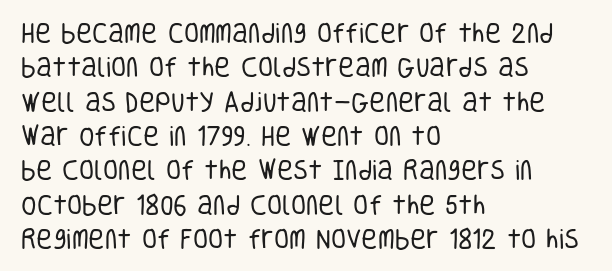
The specimen reads as upright at a glance. Is the stroke heavy? The answer is a plain regular-or-lighter. Clear beneath every line of the passage. Notice how descenders clear the ascenders below comfortably — that's standard leading.
